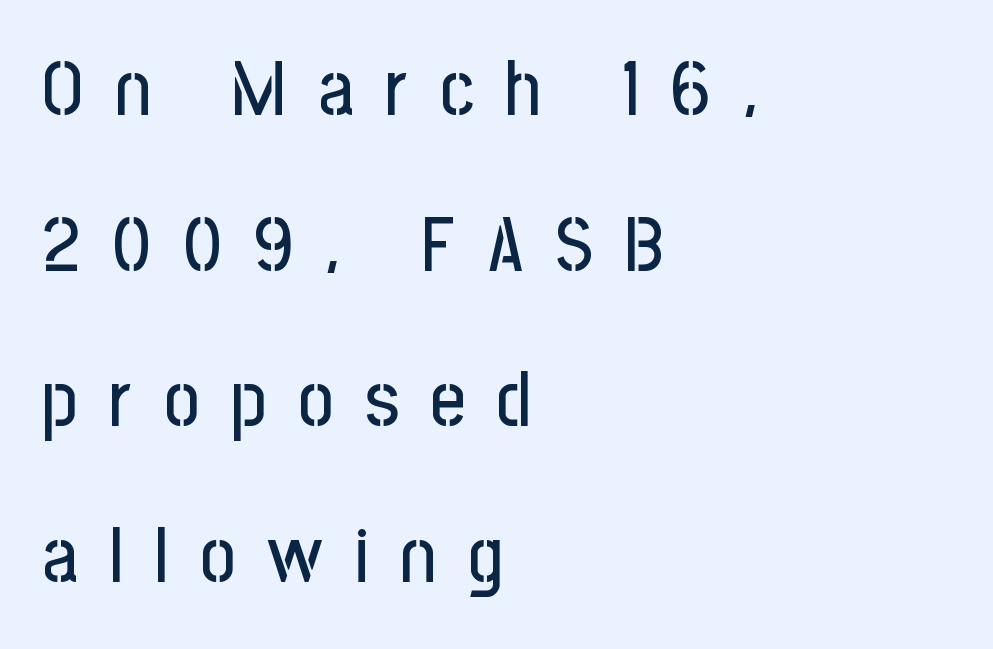
{"serif": "no", "italic": "no", "width": "condensed", "stroke_contrast": "low", "x_height": "medium", "monospaced": "no", "underline": "no", "align": "left", "line_spacing": "loose", "line_spacing_ratio": 2.02, "letter_spacing": "wide", "letter_spacing_em": 0.41, "glyph_px": 77}
